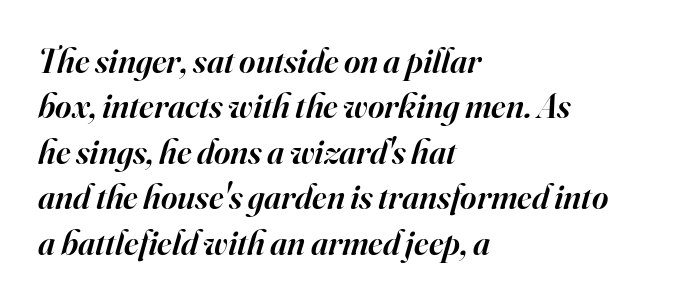
Q: Is the text bold? A: Semi-bold.
Q: Is the text italic (slanted)? A: Yes, it leans right by about 16 degrees.
Q: Is the typeface a serif or a sans-serif typeface? A: Serif.
Q: Is the text underlined? A: No.
Q: How is the paragraph aligned? A: Left-aligned.
Q: Is the spacing between letters normal or unusually wide? A: Normal.
Q: Is the spacing between lines tight, normal or loose? A: Normal.
Q: Width (condensed, normal, or wide)? A: Normal.
Q: Stroke contrast? A: High.
Q: x-height? A: Small.
Q: Monospaced? A: No.
